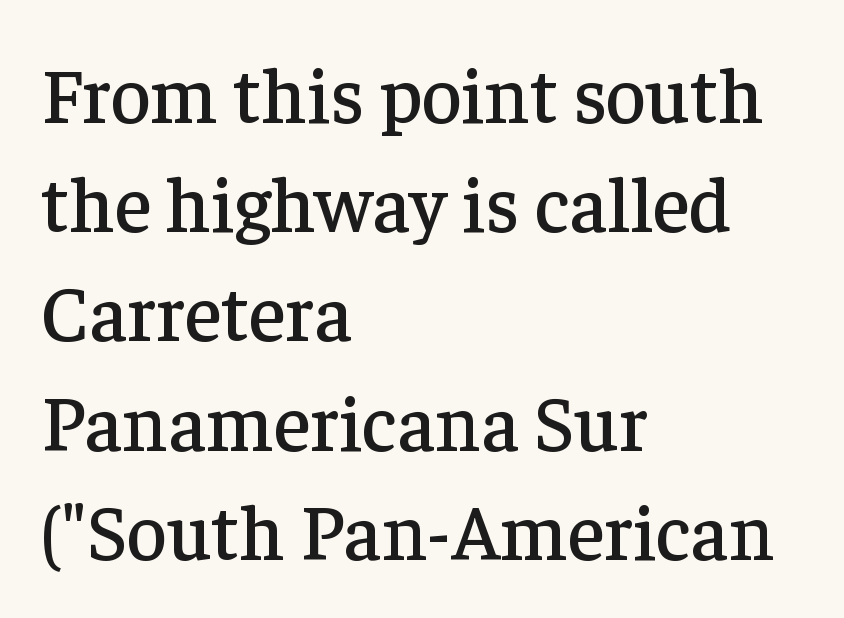
The image shows 78 px serif type, upright; set left-aligned, normal line spacing (1.4x), normal letter spacing, not underlined; low stroke contrast and a medium x-height.
